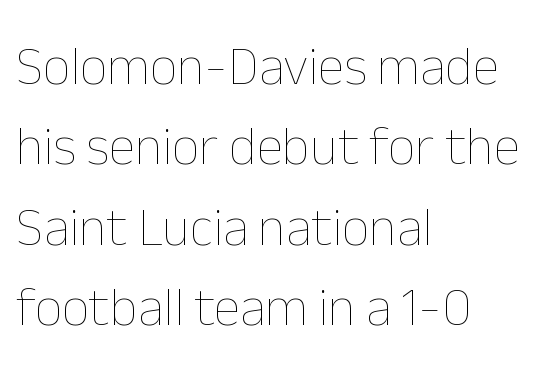
Q: Is the text bold? A: No.
Q: Is the text italic (slanted)? A: No, it is upright.
Q: Is the text underlined? A: No.
Q: How is the paragraph aligned? A: Left-aligned.
Q: Is the spacing between letters normal or unusually wide? A: Normal.
Q: Is the spacing between lines tight, normal or loose? A: Normal.
Q: Width (condensed, normal, or wide)? A: Normal.
Q: Stroke contrast? A: Low.
Q: x-height? A: Medium.
Q: Monospaced? A: No.
